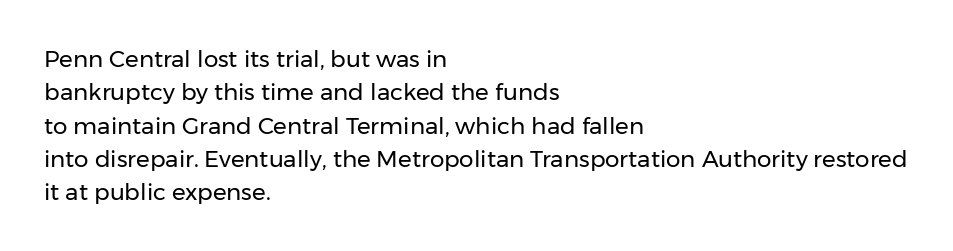
{"italic": "no", "bold": "no", "underline": "no", "align": "left", "line_spacing": "normal", "line_spacing_ratio": 1.45, "letter_spacing": "normal", "letter_spacing_em": 0.0, "glyph_px": 23}
